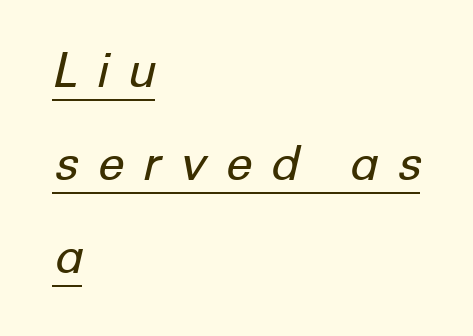
Q: Is the text bold? A: No.
Q: Is the text italic (slanted)? A: Yes, it leans right by about 12 degrees.
Q: Is the text underlined? A: Yes.
Q: How is the paragraph aligned? A: Left-aligned.
Q: Is the spacing between letters normal or unusually wide? A: Unusually wide.
Q: Is the spacing between lines tight, normal or loose? A: Loose.
Q: Width (condensed, normal, or wide)? A: Normal.
Q: Stroke contrast? A: Low.
Q: x-height? A: Medium.
Q: Monospaced? A: No.
